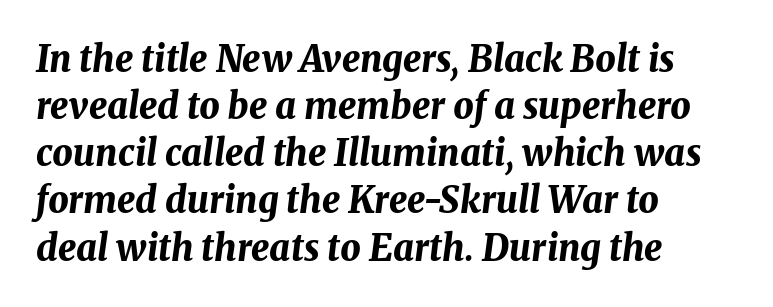
Does the copy run flush right? No — it runs flush left. Here the designer chose a conventional face with non-uniform glyph widths. Regular leading. Nobody touched the tracking dial on this one. No word sits above an underline. Emphasis by weight is at full strength: bold.
